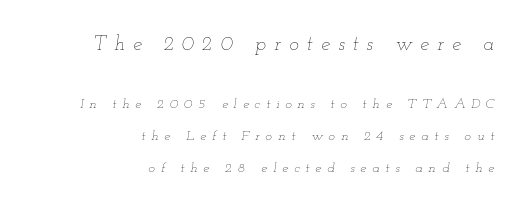
Does the bottom block carry the larger type? No, the top block does. How are the letters spaced? Widely, with obvious added tracking. Letters rest on an invisible, unmarked baseline. These lines stand farther apart than default settings would place them. The face used here has a pronounced slope to its letters.
